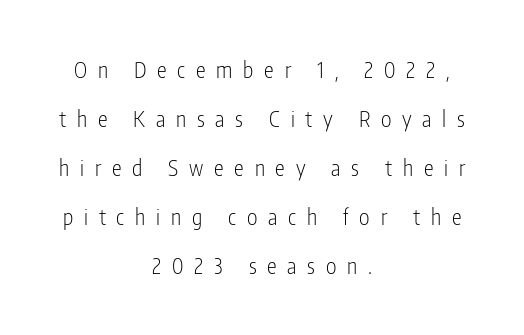
{"italic": "no", "bold": "no", "underline": "no", "align": "center", "line_spacing": "loose", "line_spacing_ratio": 2.23, "letter_spacing": "wide", "letter_spacing_em": 0.49, "glyph_px": 22}
